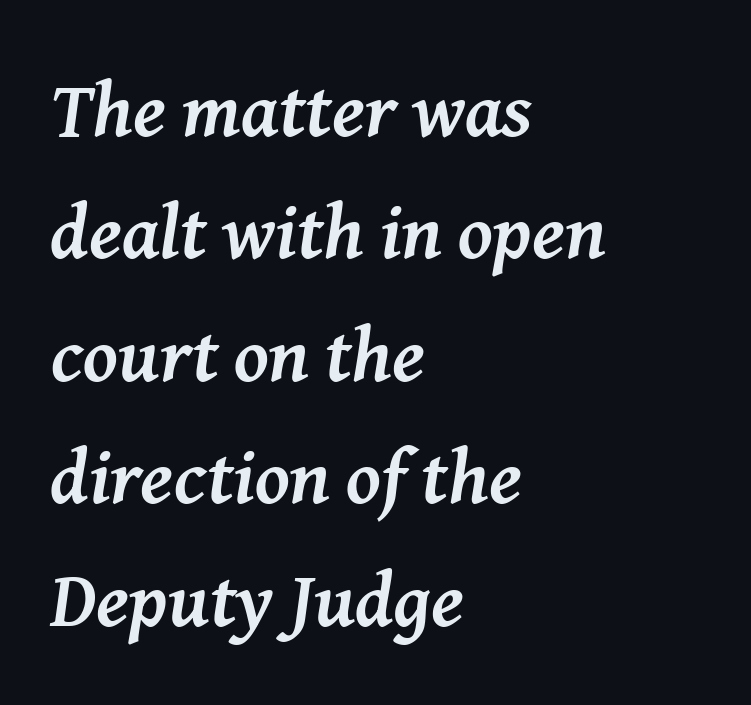
{"serif": "yes", "italic": "yes", "lean": "right", "slant_degrees": 8, "bold": "yes", "weight": "semibold", "width": "normal", "stroke_contrast": "medium", "x_height": "medium", "monospaced": "no", "underline": "no", "align": "left", "line_spacing": "normal", "line_spacing_ratio": 1.57, "letter_spacing": "normal", "letter_spacing_em": 0.0, "glyph_px": 78}
